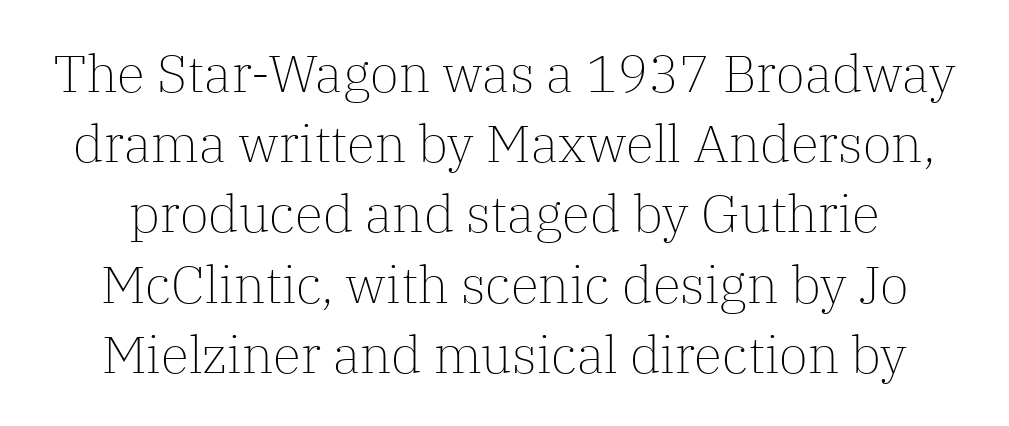
Q: Is the text bold? A: No.
Q: Is the text italic (slanted)? A: No, it is upright.
Q: Is the typeface a serif or a sans-serif typeface? A: Serif.
Q: Is the text underlined? A: No.
Q: Is the spacing between letters normal or unusually wide? A: Normal.
Q: Is the spacing between lines tight, normal or loose? A: Normal.
Q: Width (condensed, normal, or wide)? A: Normal.
Q: Stroke contrast? A: Low.
Q: x-height? A: Medium.
Q: Monospaced? A: No.
